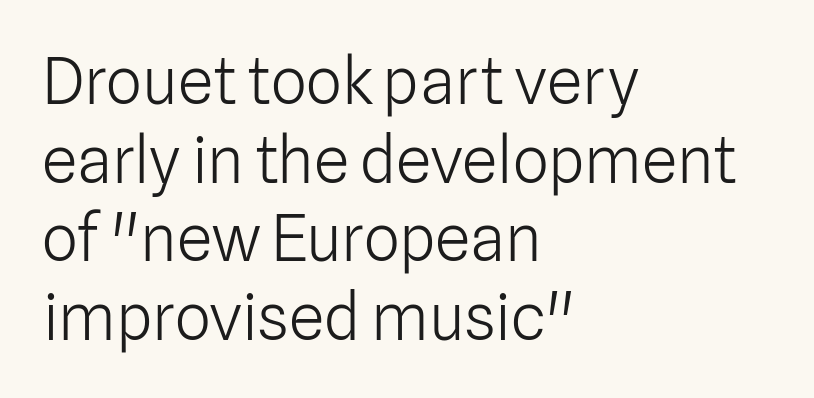
{"serif": "no", "italic": "no", "bold": "no", "weight": "light", "width": "normal", "stroke_contrast": "low", "x_height": "medium", "monospaced": "no", "underline": "no", "align": "left", "line_spacing_ratio": 1.23, "letter_spacing": "normal", "letter_spacing_em": 0.0, "glyph_px": 64}
